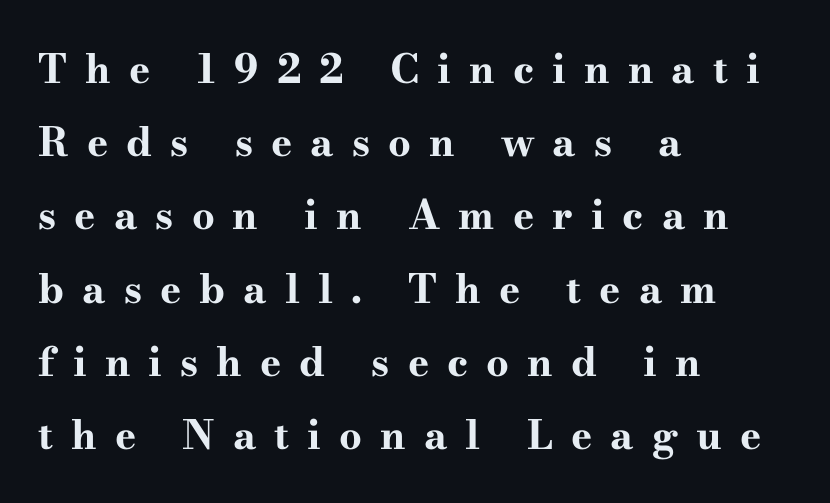
You could not count columns in this text — the font is proportionally spaced. There is plenty of visible air inserted between adjacent glyphs. Observe the serifs anchoring each vertical stroke in this sample. The paragraph has a hard left edge and a soft right edge. The letters stand upright; this is a roman face.
